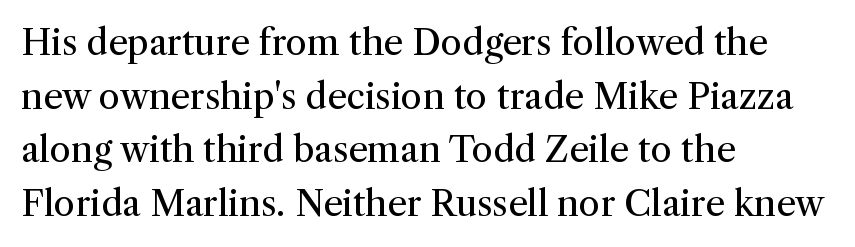
Q: Is the text bold? A: No.
Q: Is the text italic (slanted)? A: No, it is upright.
Q: Is the typeface a serif or a sans-serif typeface? A: Serif.
Q: Is the text underlined? A: No.
Q: How is the paragraph aligned? A: Left-aligned.
Q: Is the spacing between letters normal or unusually wide? A: Normal.
Q: Is the spacing between lines tight, normal or loose? A: Normal.
Q: Width (condensed, normal, or wide)? A: Normal.
Q: Stroke contrast? A: Medium.
Q: x-height? A: Medium.
Q: Monospaced? A: No.
